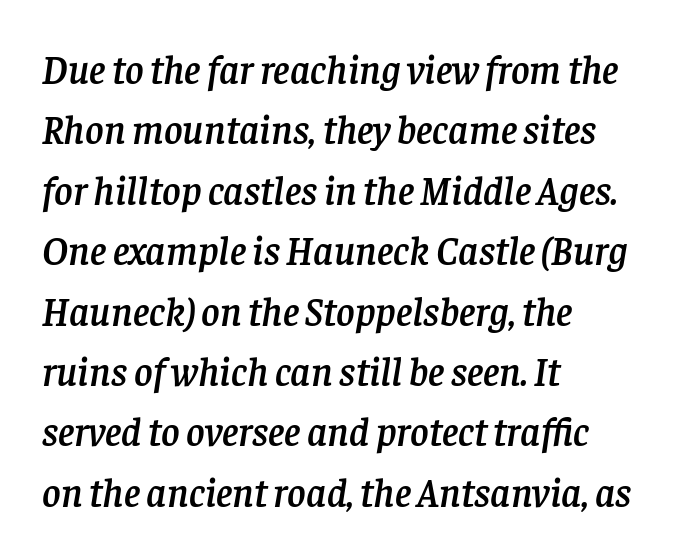
Q: Is the text italic (slanted)? A: Yes, it leans right by about 8 degrees.
Q: Is the typeface a serif or a sans-serif typeface? A: Serif.
Q: Is the text underlined? A: No.
Q: How is the paragraph aligned? A: Left-aligned.
Q: Is the spacing between letters normal or unusually wide? A: Normal.
Q: Is the spacing between lines tight, normal or loose? A: Normal.
Q: Width (condensed, normal, or wide)? A: Normal.
Q: Stroke contrast? A: Low.
Q: x-height? A: Large.
Q: Monospaced? A: No.
